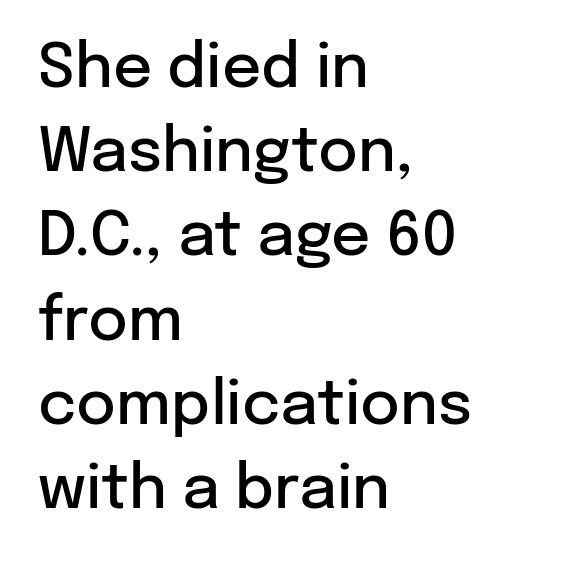
{"serif": "no", "italic": "no", "bold": "semi", "weight": "semibold", "width": "normal", "stroke_contrast": "low", "x_height": "medium", "monospaced": "no", "underline": "no", "align": "left", "line_spacing": "normal", "line_spacing_ratio": 1.38, "letter_spacing": "normal", "letter_spacing_em": 0.0, "glyph_px": 61}
